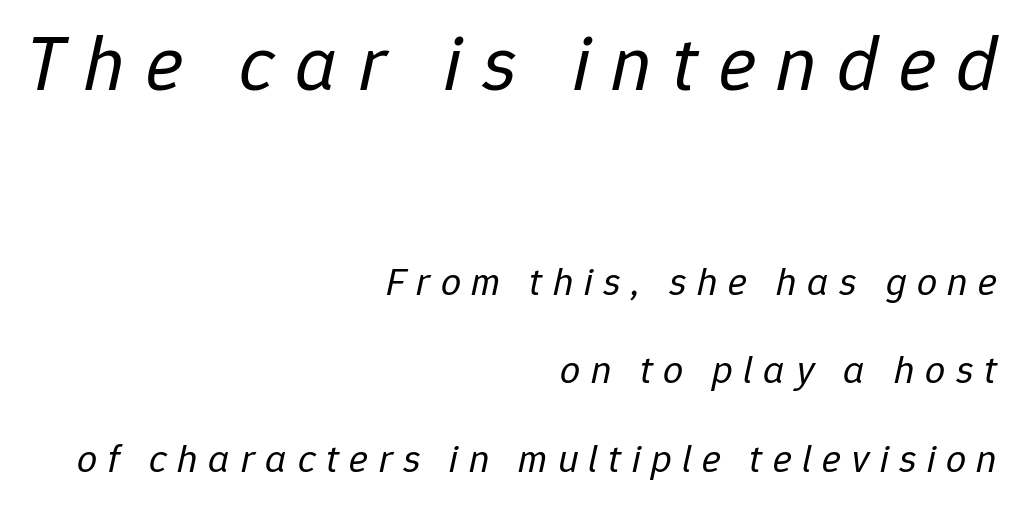
{"italic": "yes", "lean": "right", "slant_degrees": 12, "bold": "no", "weight": "regular", "width": "normal", "stroke_contrast": "low", "x_height": "medium", "monospaced": "no", "underline": "no", "align": "right", "line_spacing": "loose", "line_spacing_ratio": 2.21, "letter_spacing": "wide", "letter_spacing_em": 0.26, "larger_block": "first", "size_ratio": 1.98, "glyph_px": 79}
